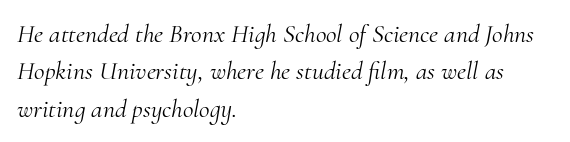
Default kerning and tracking; the words read as compact shapes. Caption: multi-line text, flush left, ragged right. The leading is moderate, giving the passage an even texture. Each row of text sits above clean, open space.
